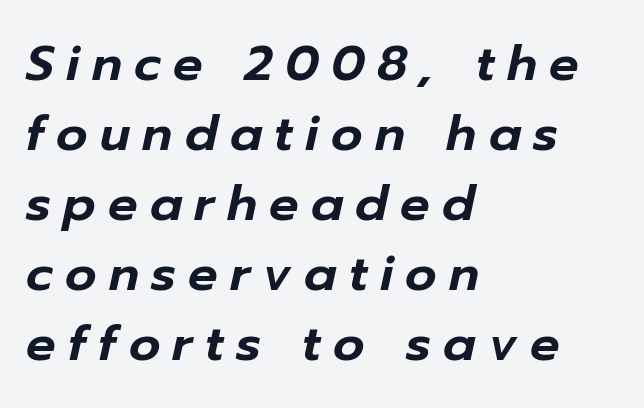
{"italic": "yes", "lean": "right", "slant_degrees": 12, "width": "normal", "stroke_contrast": "low", "x_height": "medium", "monospaced": "no", "underline": "no", "align": "left", "line_spacing": "normal", "line_spacing_ratio": 1.43, "letter_spacing": "wide", "letter_spacing_em": 0.25, "glyph_px": 49}
